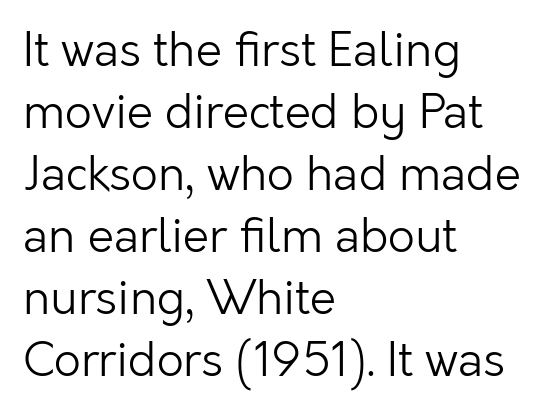
{"serif": "no", "italic": "no", "bold": "no", "weight": "light", "width": "normal", "stroke_contrast": "low", "x_height": "medium", "monospaced": "no", "underline": "no", "align": "left", "line_spacing": "normal", "line_spacing_ratio": 1.32, "letter_spacing": "normal", "letter_spacing_em": 0.0, "glyph_px": 47}
